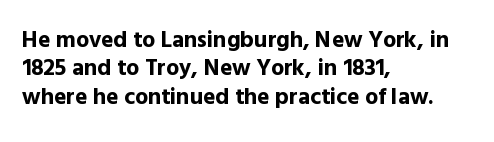
Plain, unruled lines of type. Heft: maximum for text — a bold. The tracking reads as untouched default to a designer's eye. Nope, not italic — everything's standing straight.
